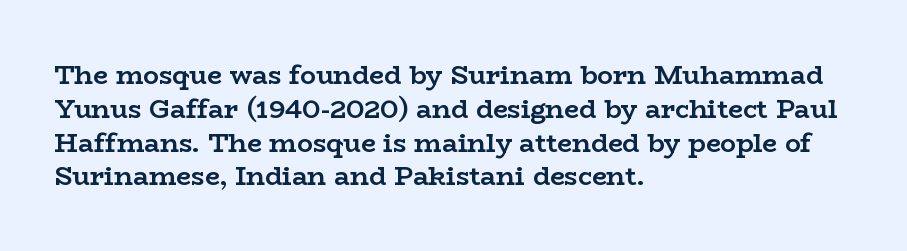
{"italic": "no", "bold": "yes", "underline": "no", "align": "left", "line_spacing": "normal", "line_spacing_ratio": 1.3, "letter_spacing": "normal", "letter_spacing_em": 0.0, "glyph_px": 26}
